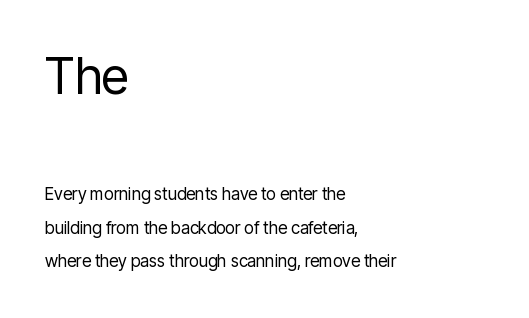
{"serif": "no", "italic": "no", "bold": "no", "weight": "regular", "width": "condensed", "stroke_contrast": "low", "x_height": "medium", "monospaced": "no", "underline": "no", "align": "left", "line_spacing": "loose", "line_spacing_ratio": 1.97, "letter_spacing": "normal", "letter_spacing_em": 0.0, "larger_block": "first", "size_ratio": 2.94, "glyph_px": 50}
